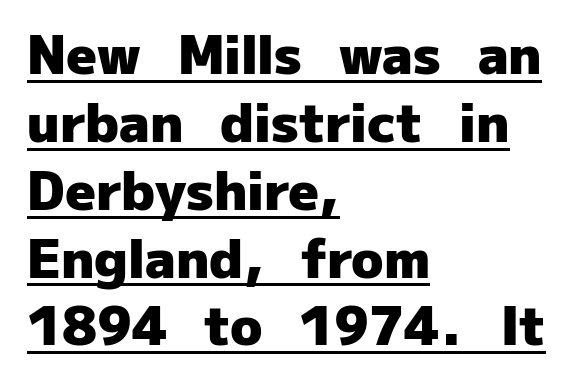
The image shows 53 px heavy sans-serif type, upright; set left-aligned, normal line spacing (1.28x), normal letter spacing, underlined; low stroke contrast and a medium x-height.
